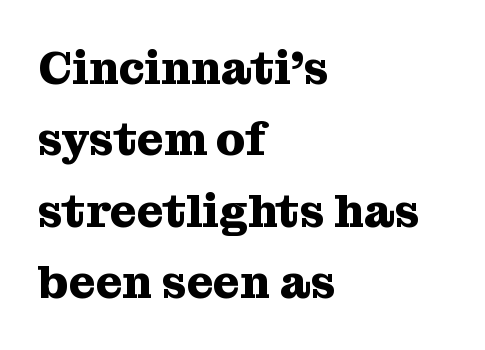
{"serif": "yes", "italic": "no", "bold": "yes", "weight": "heavy", "width": "normal", "stroke_contrast": "medium", "x_height": "medium", "monospaced": "no", "underline": "no", "align": "left", "line_spacing": "normal", "line_spacing_ratio": 1.55, "letter_spacing": "normal", "letter_spacing_em": 0.0, "glyph_px": 46}
